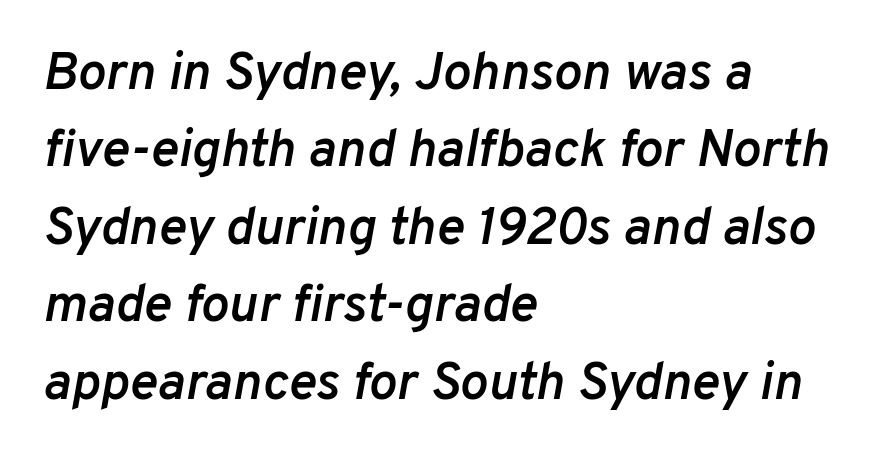
Characters follow at the spacing the type designer built in. Do the characters align in a grid? No, the font is proportional. Each row of text sits above clean, open space. The font's italic variant was chosen for this text. Horizontally, the lines are justified to the leading edge only. In terms of weight, the rendering is demibold, just under bold.
